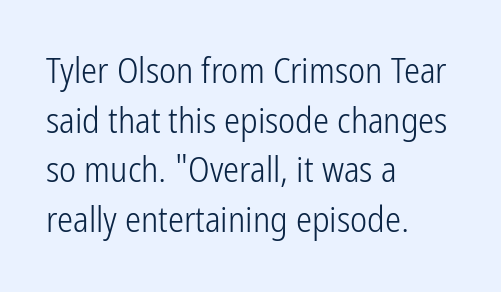
This is roman type, the default non-slanted kind. The rendering keeps characters at their native spacing. You could not count columns in this text — the font is proportionally spaced. Each letter's strokes conclude bluntly, with no projecting serifs. Only glyphs here, with clear space below each row.
